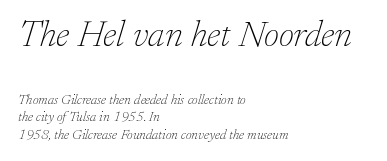
Check where the strokes stop: tiny serifs finish them off. Compared with a centered layout, this one pins lines to the left instead. Spacing verdict: proportional, widths tailored to each character. What stands out about the letter spacing? Nothing — it is the standard amount. Caption: face not bold, strokes unweighted.
